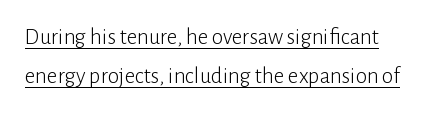
The lettering is marked with a stroke running underneath it. Ascenders rise straight up at ninety degrees. Horizontal bands of white between lines are of average thickness. No extra ink here — the face is not bold. What stands out about the letter spacing? Nothing — it is the standard amount.
